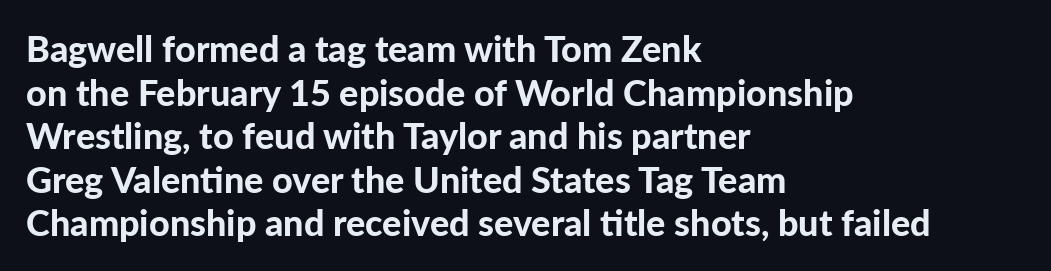
The image shows 36 px bold sans-serif type, upright; set left-aligned, line spacing 1.21x, normal letter spacing, not underlined; low stroke contrast and a medium x-height.
